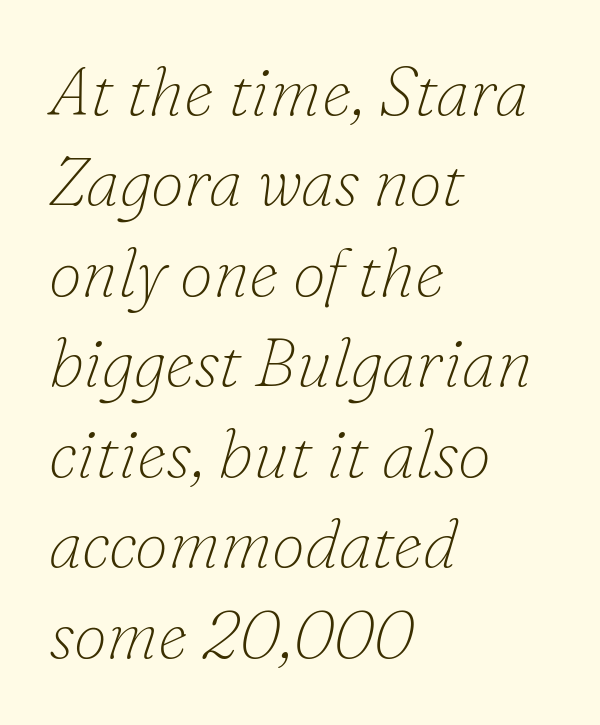
{"serif": "yes", "italic": "yes", "lean": "right", "slant_degrees": 16, "bold": "no", "weight": "thin", "width": "normal", "stroke_contrast": "low", "x_height": "small", "monospaced": "no", "underline": "no", "align": "left", "line_spacing": "normal", "line_spacing_ratio": 1.35, "letter_spacing": "normal", "letter_spacing_em": 0.0, "glyph_px": 67}
